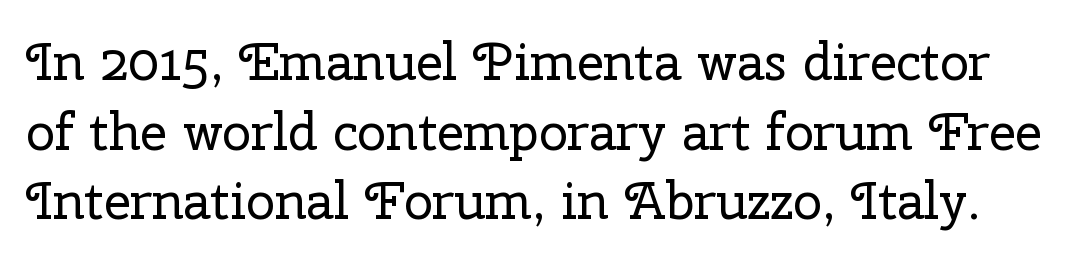
{"serif": "yes", "italic": "no", "bold": "no", "weight": "regular", "width": "normal", "stroke_contrast": "low", "x_height": "medium", "monospaced": "no", "underline": "no", "line_spacing": "normal", "line_spacing_ratio": 1.34, "letter_spacing": "normal", "letter_spacing_em": 0.0, "glyph_px": 52}
